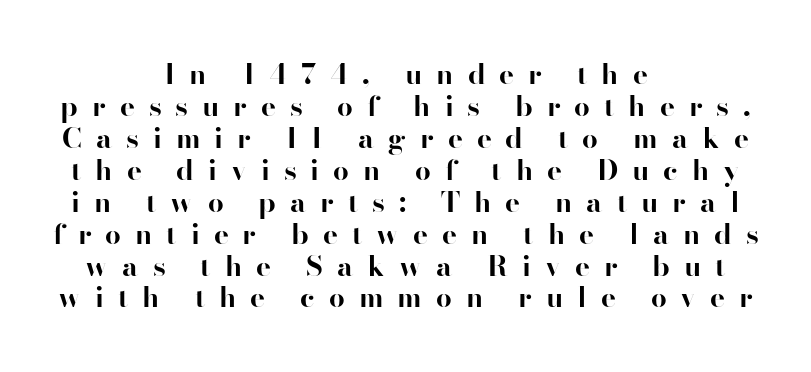
The foot of each line stays bare and open. On the weight axis this lands at bold, roughly 700. Horizontal bands of white between lines are thin slivers. The face used here is a sans, in the tradition of grotesques and geometrics. These lines are rendered in a variable-pitch font. Which margin do the lines hug? Neither — every line sits in the middle.
